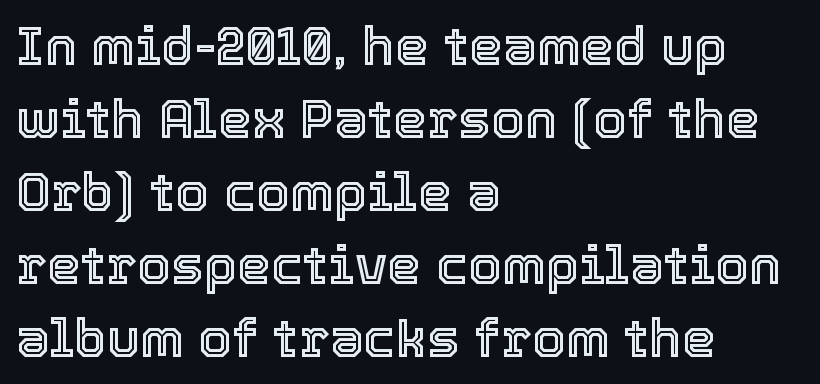
Leading matches the norm, producing a regular column. The foot of each line stays bare and open. Ascenders rise straight up at ninety degrees. Between one letter and the next there's only the usual sliver of space. Layout note: lines flush left. The rendering uses natural spacing where letterforms have individual widths.
